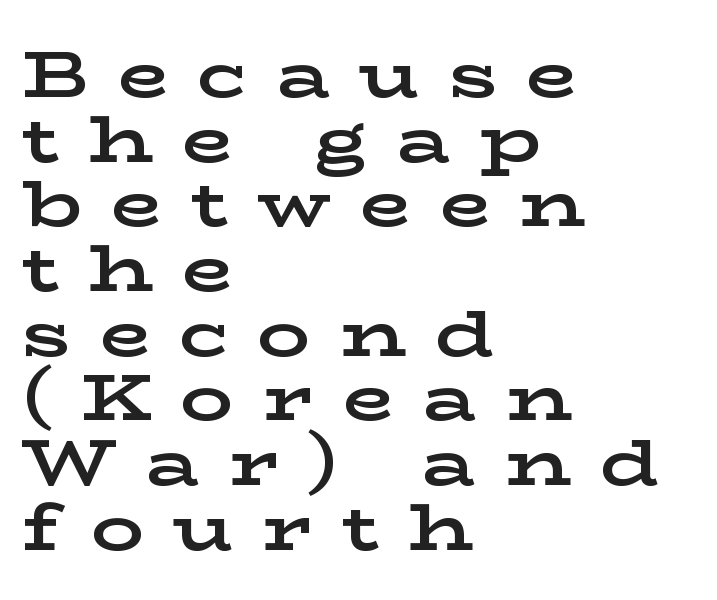
{"serif": "yes", "italic": "no", "bold": "yes", "weight": "bold", "width": "wide", "stroke_contrast": "low", "x_height": "medium", "monospaced": "no", "underline": "no", "align": "left", "line_spacing": "tight", "line_spacing_ratio": 0.98, "letter_spacing": "wide", "letter_spacing_em": 0.44, "glyph_px": 66}
